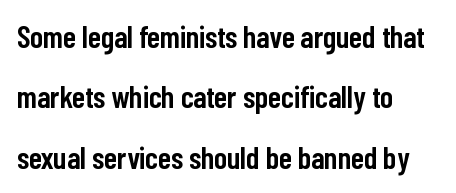
Emphasis by weight is partial: semibold. Notice how the stems are strictly vertical — no italics here. Short note: letters normally spaced. Notice the wide empty band between every row — that's loose leading. Looks like regular typesetting: each glyph gets only the width it needs. The rag falls on the right side of this text block.
